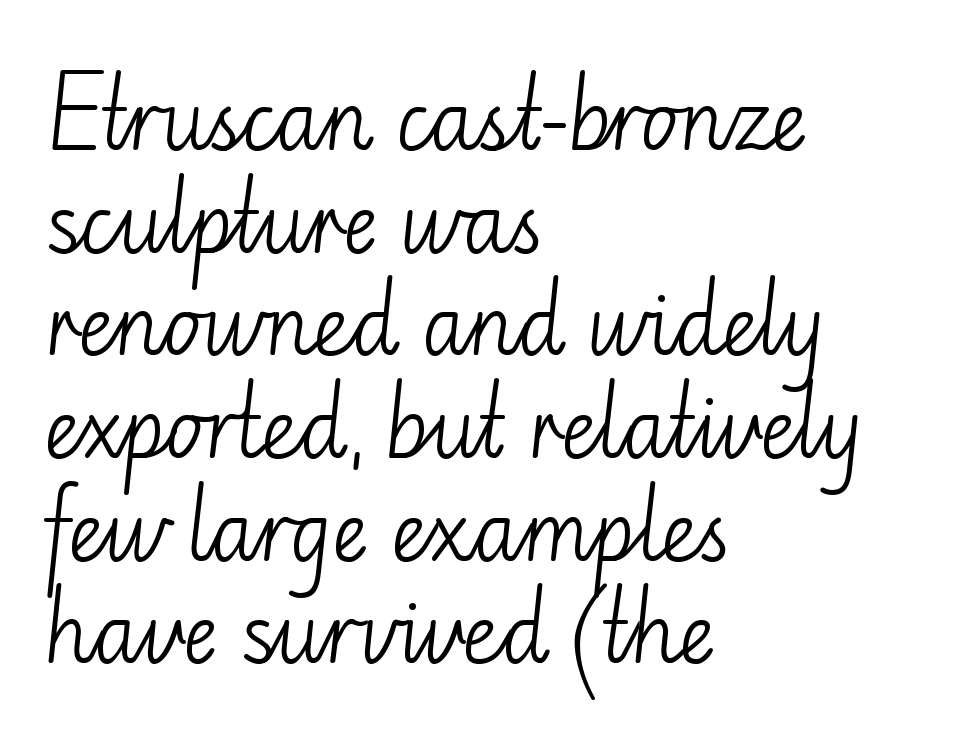
Q: Is the text bold? A: No.
Q: Is the text italic (slanted)? A: Yes.
Q: Is the typeface a serif or a sans-serif typeface? A: Sans-serif.
Q: Is the text underlined? A: No.
Q: How is the paragraph aligned? A: Left-aligned.
Q: Is the spacing between letters normal or unusually wide? A: Normal.
Q: Is the spacing between lines tight, normal or loose? A: Normal.
Q: Width (condensed, normal, or wide)? A: Normal.
Q: Stroke contrast? A: Low.
Q: x-height? A: Small.
Q: Monospaced? A: No.
